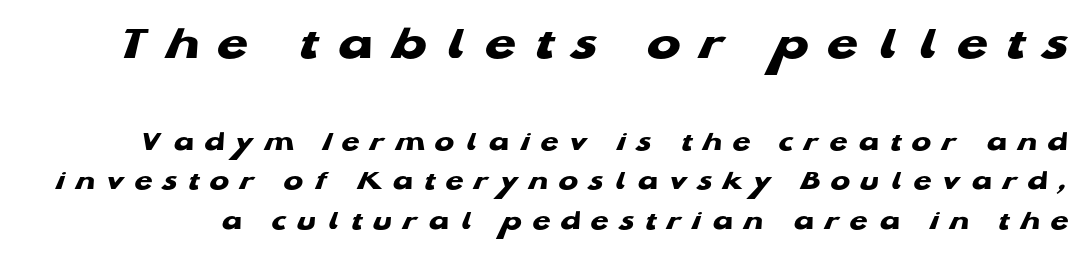
The image shows 50 px heavy, wide sans-serif type; set normal line spacing (1.36x), unusually wide letter spacing (+0.37 em), not underlined; the first (top) block is 1.72x larger; low stroke contrast and a medium x-height.
